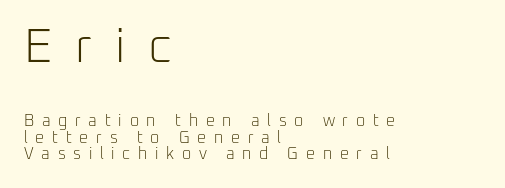
The image shows 48 px light sans-serif type, upright; set left-aligned, tight line spacing (1.05x), unusually wide letter spacing (+0.48 em), not underlined; the first (top) block is 3.0x larger; low stroke contrast and a medium x-height.
